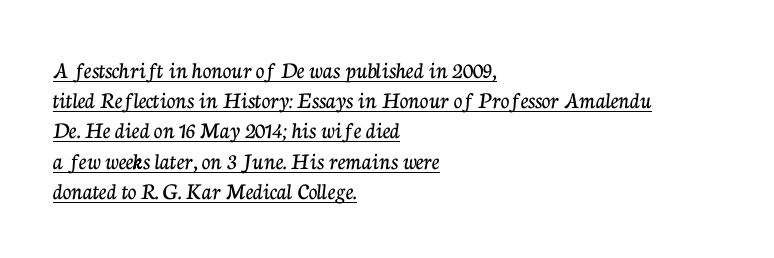
The image shows 24 px text type; set left-aligned, normal line spacing (1.26x), normal letter spacing, underlined.
